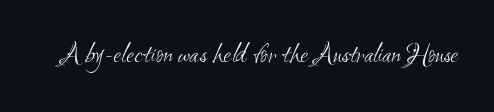
Serif or sans? Sans — the stroke terminals are bare. The specimen omits any rule beneath the text block's lines. The passage shown is typed in a proportional face where columns would drift. Students, note that the glyphs here touch the page at normal intervals. No extra ink here — the face is not bold.
